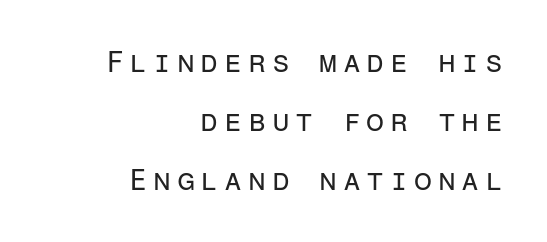
The image shows 29 px regular-weight sans-serif type, upright, monospaced; set right-aligned, loose line spacing (2.03x), unusually wide letter spacing (+0.2 em), not underlined; low stroke contrast and a medium x-height.
